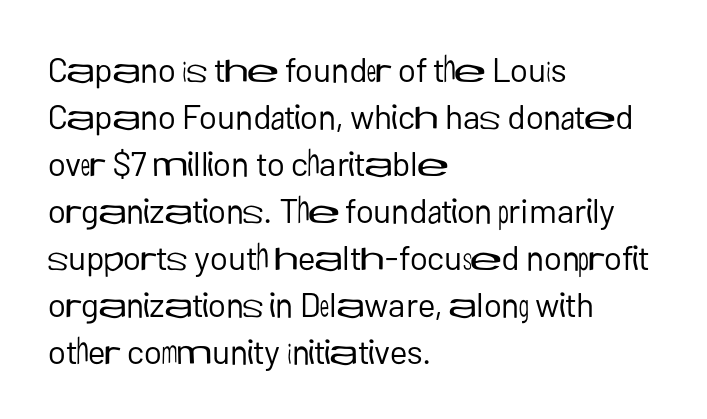
Normally led — the rows are evenly, conventionally spaced. The font is comparable to plain body text, perhaps lighter. You can tell it's not italic because the verticals are truly vertical. Each word holds together tightly as a unit, with standard inter-letter gaps. The rendering uses natural spacing where letterforms have individual widths.
